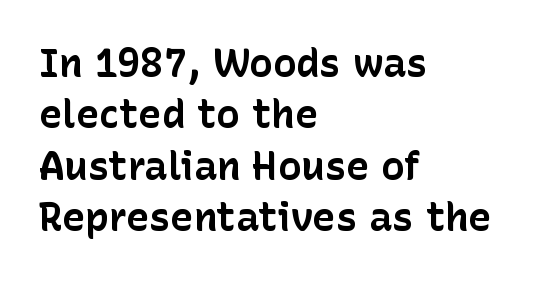
{"serif": "no", "italic": "no", "bold": "yes", "weight": "bold", "width": "normal", "stroke_contrast": "low", "x_height": "medium", "monospaced": "no", "underline": "no", "align": "left", "line_spacing": "normal", "line_spacing_ratio": 1.32, "letter_spacing": "normal", "letter_spacing_em": 0.0, "glyph_px": 39}
